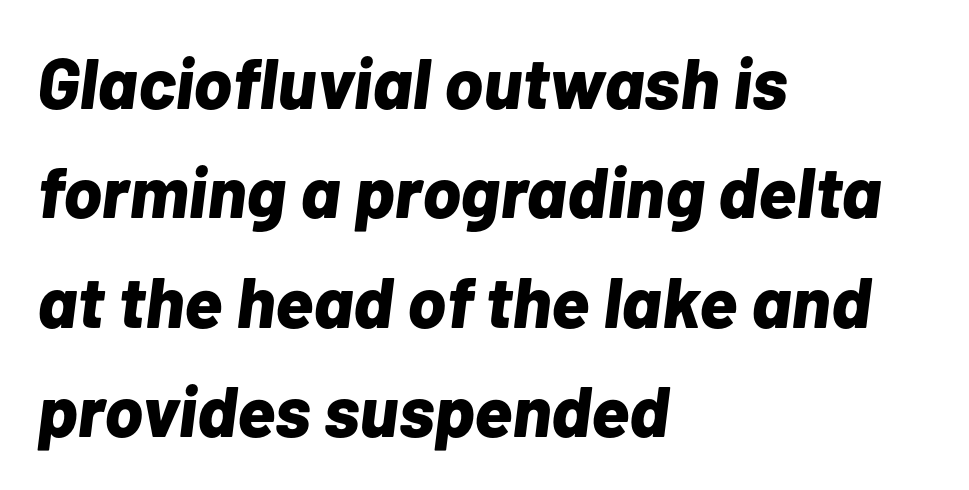
The image shows 72 px bold type, italic (leaning right); set left-aligned, normal line spacing (1.52x), normal letter spacing, not underlined; low stroke contrast and a medium x-height.
